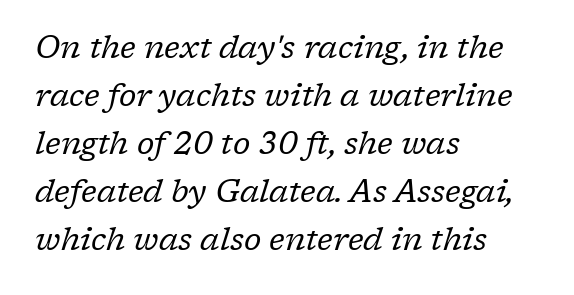
{"serif": "yes", "italic": "yes", "lean": "right", "slant_degrees": 17, "bold": "no", "weight": "regular", "width": "normal", "stroke_contrast": "low", "x_height": "medium", "monospaced": "no", "underline": "no", "align": "left", "line_spacing": "normal", "line_spacing_ratio": 1.55, "letter_spacing": "normal", "letter_spacing_em": 0.0, "glyph_px": 31}
